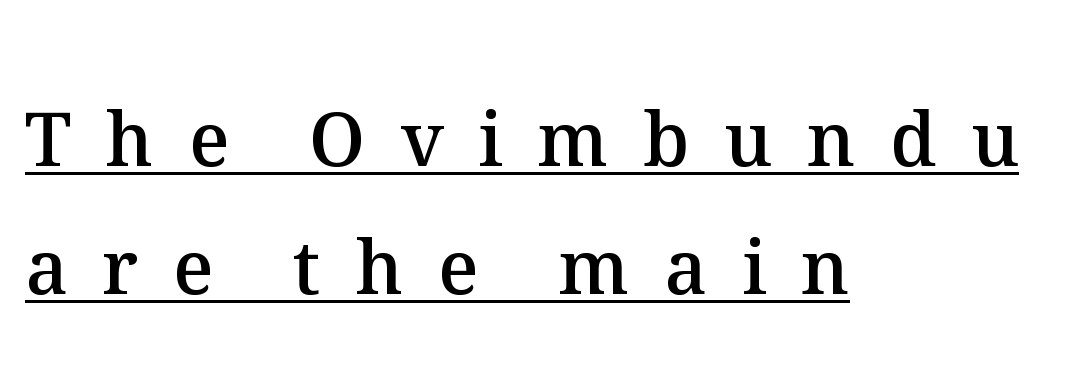
{"italic": "no", "bold": "semi", "weight": "semibold", "width": "normal", "stroke_contrast": "medium", "x_height": "medium", "monospaced": "no", "underline": "yes", "align": "left", "line_spacing_ratio": 1.73, "letter_spacing": "wide", "letter_spacing_em": 0.47, "glyph_px": 74}
